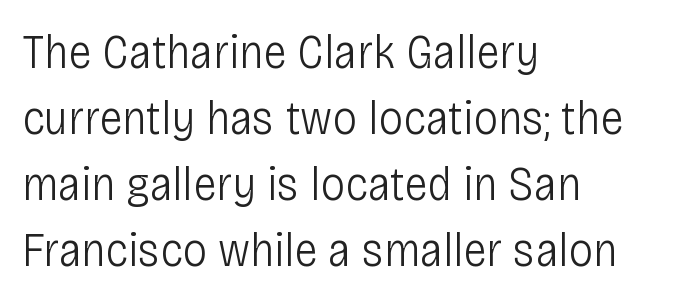
Q: Is the text bold? A: No.
Q: Is the text italic (slanted)? A: No, it is upright.
Q: Is the typeface a serif or a sans-serif typeface? A: Sans-serif.
Q: Is the text underlined? A: No.
Q: How is the paragraph aligned? A: Left-aligned.
Q: Is the spacing between letters normal or unusually wide? A: Normal.
Q: Is the spacing between lines tight, normal or loose? A: Normal.
Q: Width (condensed, normal, or wide)? A: Condensed.
Q: Stroke contrast? A: Low.
Q: x-height? A: Large.
Q: Monospaced? A: No.
